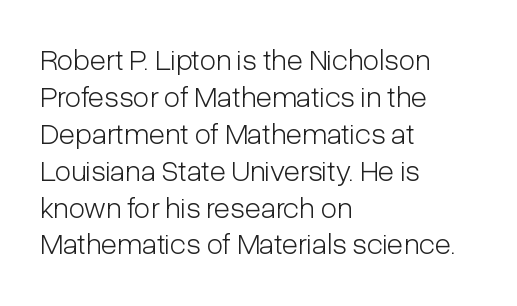
{"serif": "no", "italic": "no", "bold": "no", "weight": "light", "width": "condensed", "stroke_contrast": "low", "x_height": "medium", "monospaced": "no", "underline": "no", "align": "left", "line_spacing_ratio": 1.23, "letter_spacing": "normal", "letter_spacing_em": 0.0, "glyph_px": 30}
